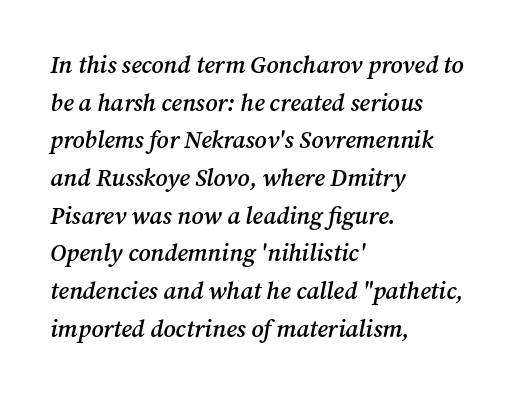
The image shows 24 px text type, italic (leaning right); set left-aligned, normal line spacing (1.57x), normal letter spacing, not underlined.
